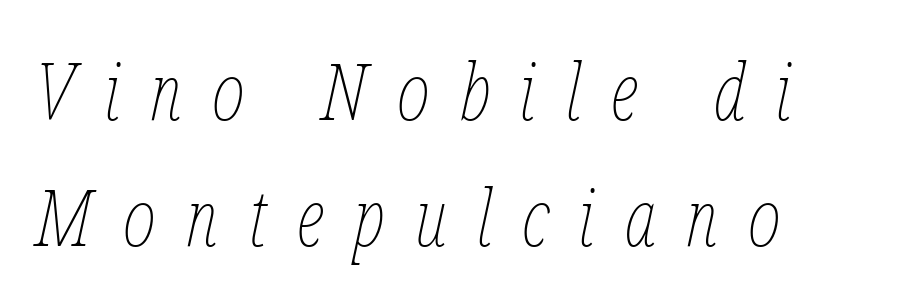
{"italic": "yes", "lean": "right", "slant_degrees": 12, "bold": "no", "weight": "thin", "width": "condensed", "stroke_contrast": "low", "x_height": "medium", "monospaced": "no", "underline": "no", "line_spacing": "normal", "line_spacing_ratio": 1.59, "letter_spacing": "wide", "letter_spacing_em": 0.38, "glyph_px": 79}
